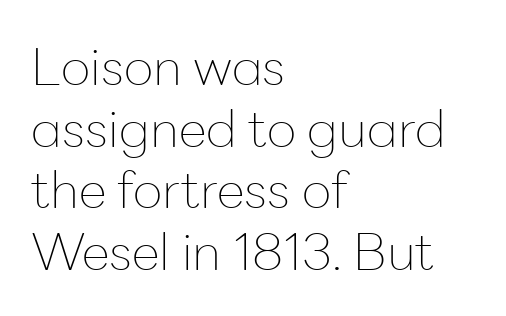
{"serif": "no", "italic": "no", "bold": "no", "weight": "thin", "width": "normal", "stroke_contrast": "low", "x_height": "medium", "monospaced": "no", "underline": "no", "align": "left", "line_spacing_ratio": 1.21, "letter_spacing": "normal", "letter_spacing_em": 0.0, "glyph_px": 51}
